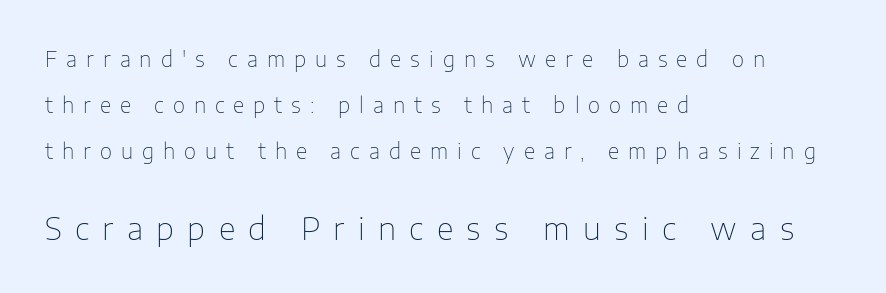
The cut favours lightness, reaching ordinary text weight at its darkest. Note the varied advance widths — an 'i' is clearly narrower than an 'm'. Font category for this specimen: sans-serif. No italicization has been applied; the sample stays upright. The passage is arranged the way most books set body copy — flush left.
